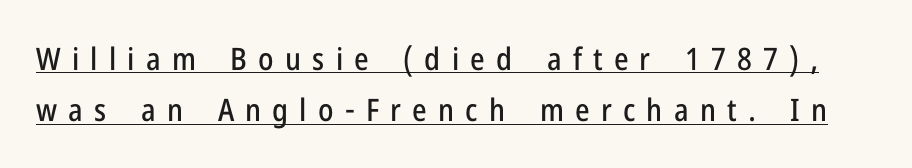
Type style note: lacks serifs. This sample has the flowing, uneven cadence of proportional lettering. Short note: letters widely spaced. This is the regular roman posture of the typeface. The rows are spaced the way most documents space them.
